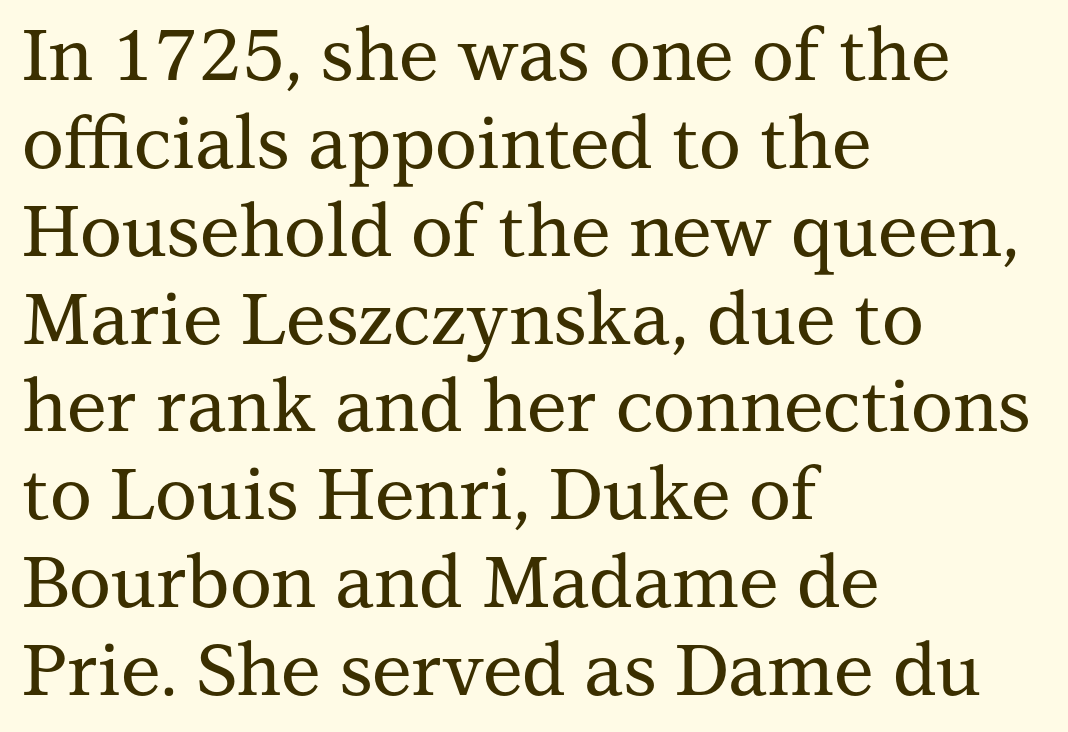
The image shows 72 px serif type, upright; set left-aligned, line spacing 1.22x, normal letter spacing, not underlined; medium stroke contrast and a medium x-height.
